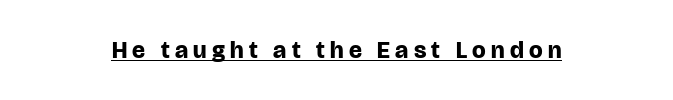
In designer terms, the underline attribute is active on this setting. Tracking value appears strongly positive — letters spread wide. Leftover space on each line is divided equally before and after the words. Thick stems and heavy bowls — unmistakably bold. Posture: vertical.
